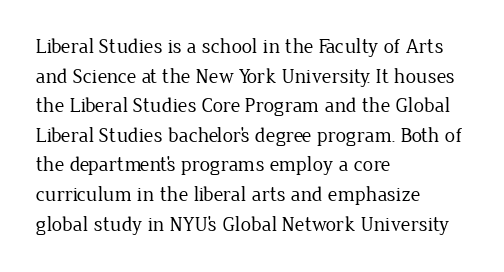
{"italic": "no", "bold": "no", "underline": "no", "align": "left", "line_spacing": "normal", "line_spacing_ratio": 1.41, "letter_spacing": "normal", "letter_spacing_em": 0.0, "glyph_px": 21}
